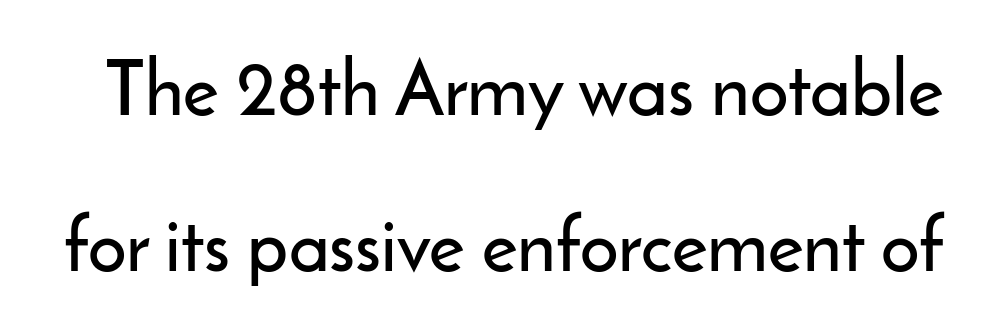
The image shows 76 px sans-serif type, upright; set loose line spacing (2.05x), normal letter spacing, not underlined; low stroke contrast and a small x-height.
